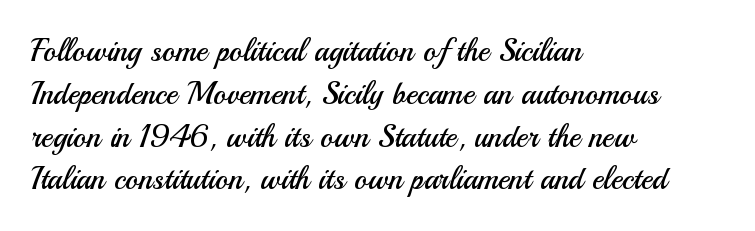
The image shows 31 px regular-weight sans-serif type; set left-aligned, normal line spacing (1.38x), normal letter spacing, not underlined; medium stroke contrast and a small x-height.
